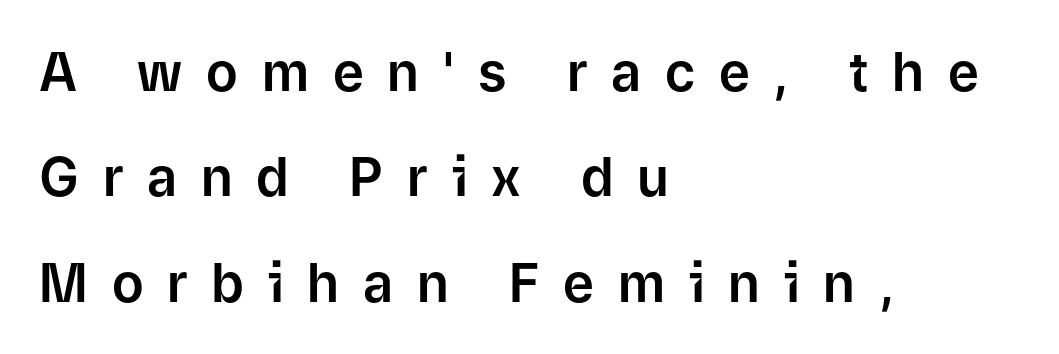
The image shows 53 px sans-serif type, upright; set left-aligned, loose line spacing (1.99x), unusually wide letter spacing (+0.45 em), not underlined; low stroke contrast and a medium x-height.
